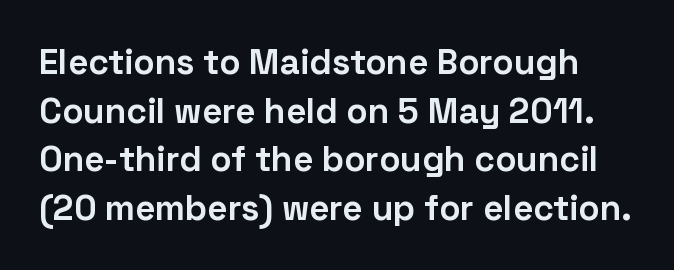
Q: Is the text bold? A: Yes.
Q: Is the text italic (slanted)? A: No, it is upright.
Q: Is the typeface a serif or a sans-serif typeface? A: Sans-serif.
Q: Is the text underlined? A: No.
Q: Is the spacing between letters normal or unusually wide? A: Normal.
Q: Is the spacing between lines tight, normal or loose? A: Normal.
Q: Width (condensed, normal, or wide)? A: Normal.
Q: Stroke contrast? A: Low.
Q: x-height? A: Medium.
Q: Monospaced? A: No.
